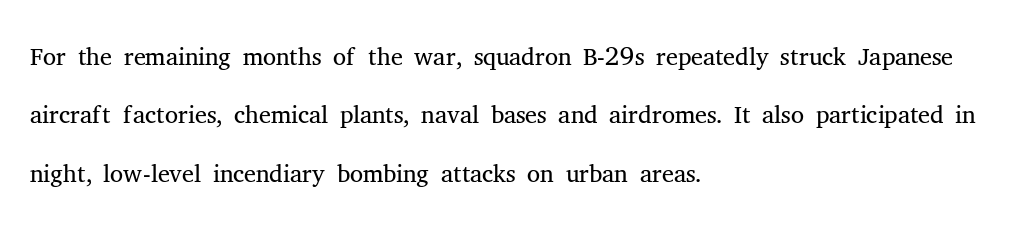
The image shows 37 px light serif type, upright; set left-aligned, normal line spacing (1.58x), normal letter spacing, not underlined; medium stroke contrast and a medium x-height.
